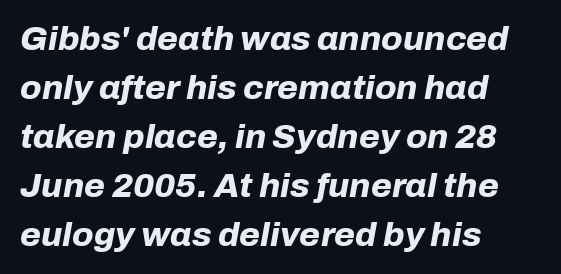
{"italic": "yes", "lean": "right", "slant_degrees": 10, "bold": "yes", "weight": "bold", "width": "normal", "stroke_contrast": "low", "x_height": "medium", "monospaced": "no", "underline": "no", "align": "left", "line_spacing": "normal", "line_spacing_ratio": 1.44, "letter_spacing": "normal", "letter_spacing_em": 0.0, "glyph_px": 34}
